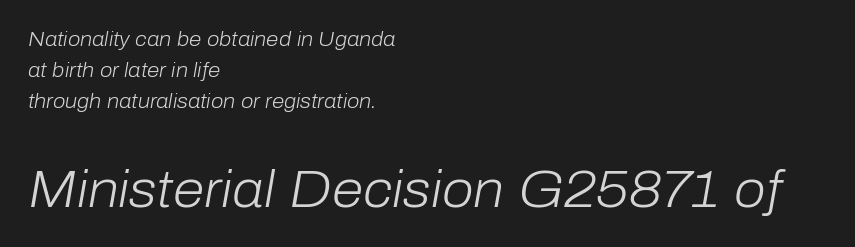
The image shows 51 px light type, italic (leaning right); set left-aligned, normal line spacing (1.56x), normal letter spacing, not underlined; the second (bottom) block is 2.55x larger; low stroke contrast and a medium x-height.
